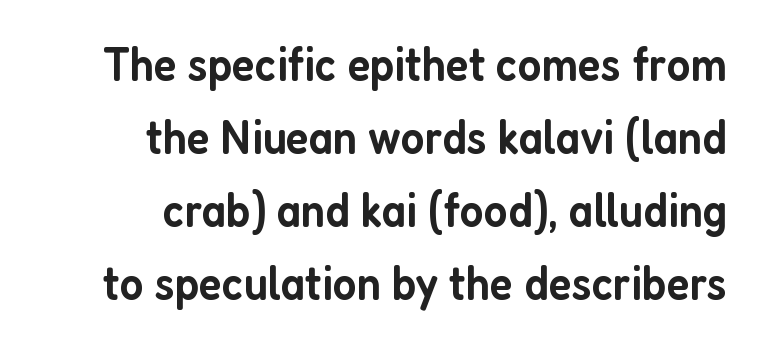
{"serif": "no", "italic": "no", "bold": "semi", "weight": "semibold", "width": "condensed", "stroke_contrast": "low", "x_height": "medium", "monospaced": "no", "underline": "no", "align": "right", "line_spacing": "normal", "line_spacing_ratio": 1.49, "letter_spacing": "normal", "letter_spacing_em": 0.0, "glyph_px": 49}
